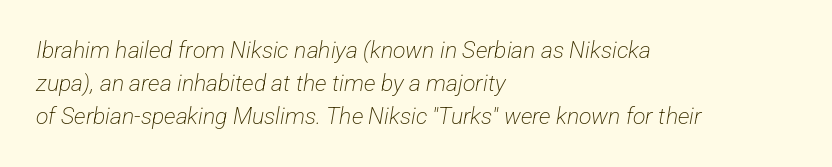
Q: Is the text bold? A: No.
Q: Is the text underlined? A: No.
Q: How is the paragraph aligned? A: Left-aligned.
Q: Is the spacing between letters normal or unusually wide? A: Normal.
Q: Is the spacing between lines tight, normal or loose? A: Normal.
